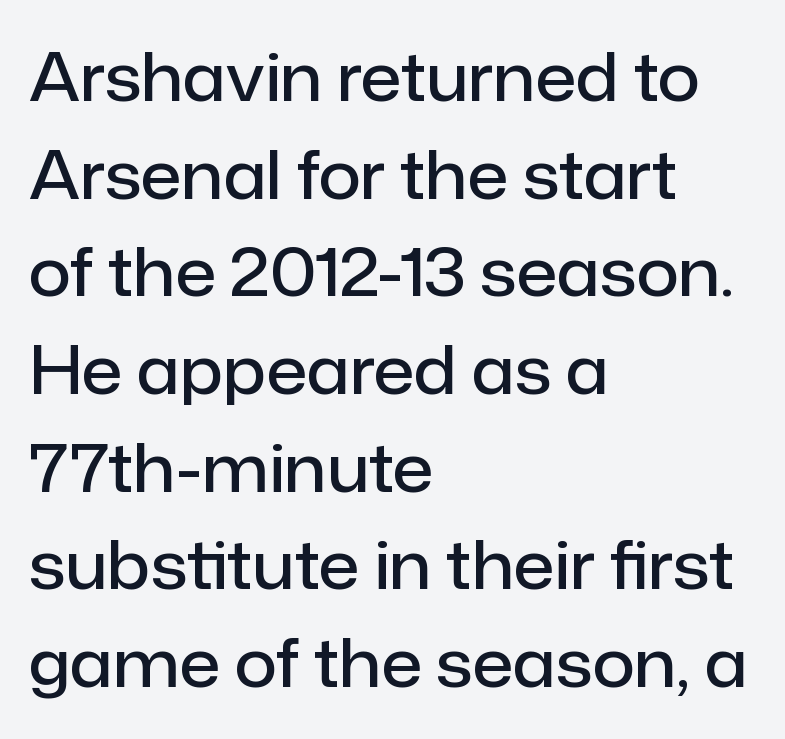
The image shows 66 px semibold sans-serif type, upright; set left-aligned, normal line spacing (1.48x), normal letter spacing, not underlined; low stroke contrast and a medium x-height.
